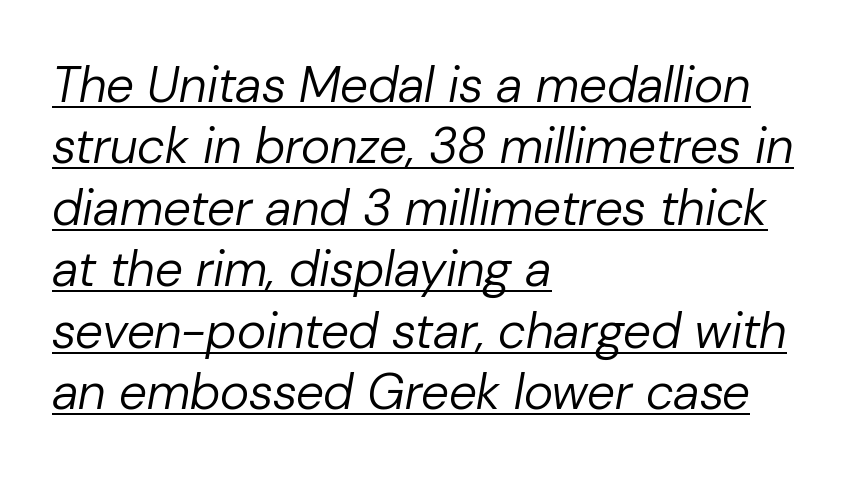
The image shows 50 px regular-weight type, italic (leaning right); set left-aligned, line spacing 1.23x, normal letter spacing, underlined; low stroke contrast and a medium x-height.
